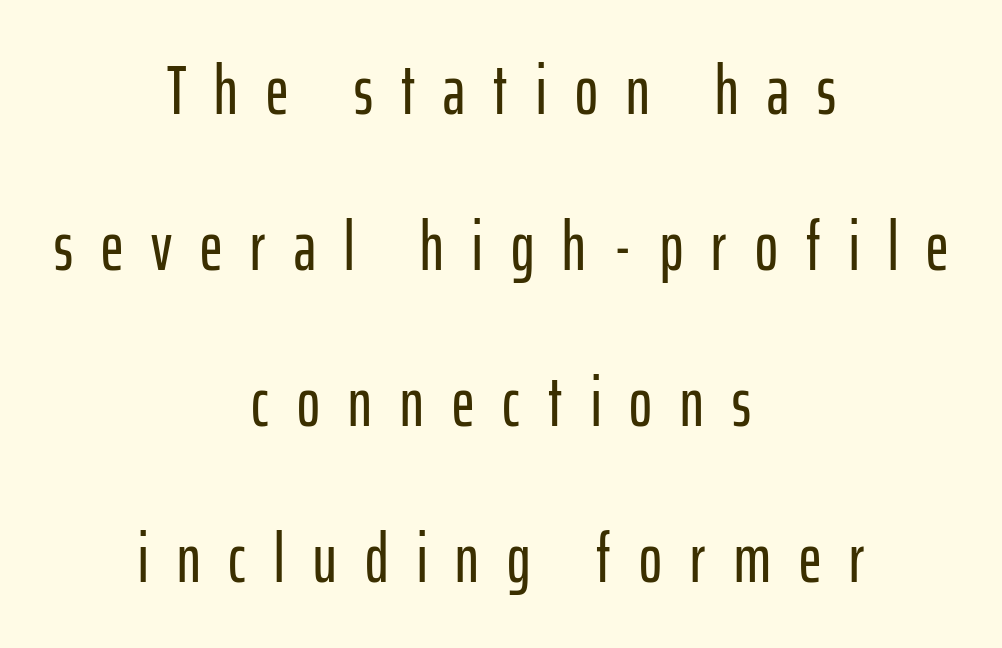
{"serif": "no", "italic": "no", "width": "condensed", "stroke_contrast": "low", "x_height": "medium", "monospaced": "no", "underline": "no", "align": "center", "line_spacing": "loose", "line_spacing_ratio": 2.26, "letter_spacing": "wide", "letter_spacing_em": 0.41, "glyph_px": 69}
